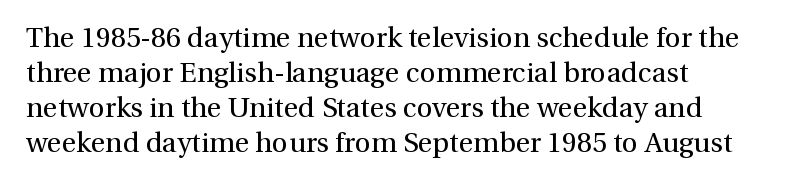
{"serif": "yes", "italic": "no", "bold": "no", "weight": "regular", "width": "normal", "stroke_contrast": "medium", "x_height": "medium", "monospaced": "no", "underline": "no", "align": "left", "line_spacing": "normal", "line_spacing_ratio": 1.25, "letter_spacing": "normal", "letter_spacing_em": 0.0, "glyph_px": 28}
